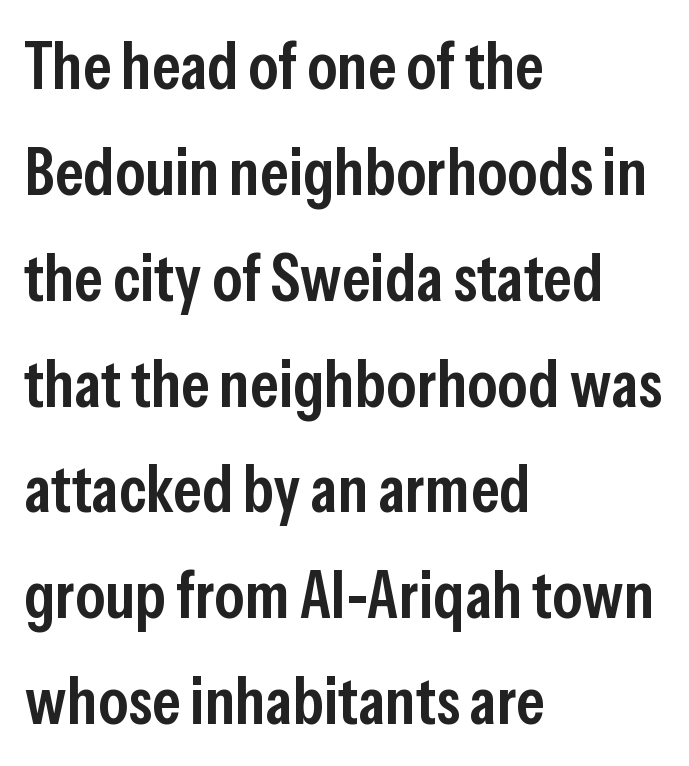
Leading matches the norm, producing a regular column. These lines were composed using upright roman letters. These lines keep a tight, regular rhythm from letter to letter. Underline: absent. In terms of weight, the rendering is demibold, just under bold.
